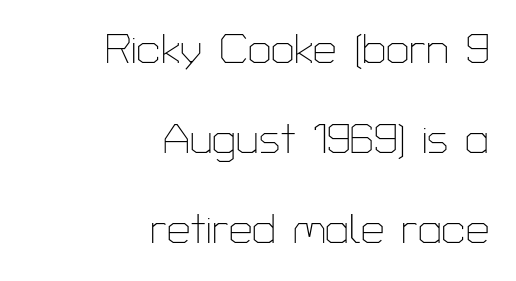
Q: Is the text bold? A: No.
Q: Is the text italic (slanted)? A: No, it is upright.
Q: Is the typeface a serif or a sans-serif typeface? A: Sans-serif.
Q: Is the text underlined? A: No.
Q: How is the paragraph aligned? A: Right-aligned.
Q: Is the spacing between letters normal or unusually wide? A: Normal.
Q: Is the spacing between lines tight, normal or loose? A: Loose.
Q: Width (condensed, normal, or wide)? A: Normal.
Q: Stroke contrast? A: Low.
Q: x-height? A: Medium.
Q: Monospaced? A: No.
